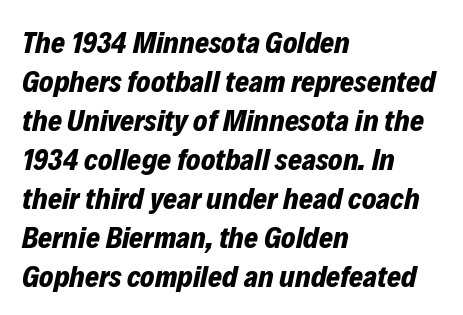
Q: Is the text bold? A: Yes.
Q: Is the text italic (slanted)? A: Yes, it leans right by about 12 degrees.
Q: Is the text underlined? A: No.
Q: How is the paragraph aligned? A: Left-aligned.
Q: Is the spacing between letters normal or unusually wide? A: Normal.
Q: Is the spacing between lines tight, normal or loose? A: Normal.
Q: Width (condensed, normal, or wide)? A: Normal.
Q: Stroke contrast? A: Low.
Q: x-height? A: Medium.
Q: Monospaced? A: No.
